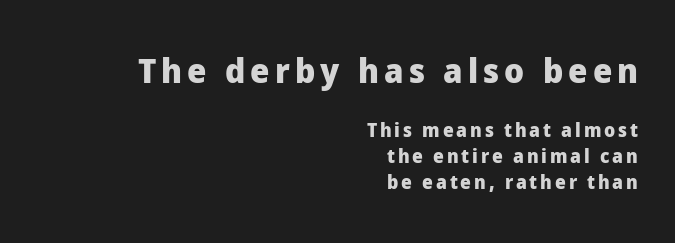
{"serif": "no", "italic": "no", "bold": "yes", "weight": "heavy", "width": "normal", "stroke_contrast": "low", "x_height": "medium", "monospaced": "no", "underline": "no", "align": "right", "line_spacing": "normal", "line_spacing_ratio": 1.37, "larger_block": "first", "size_ratio": 1.79, "glyph_px": 34}
